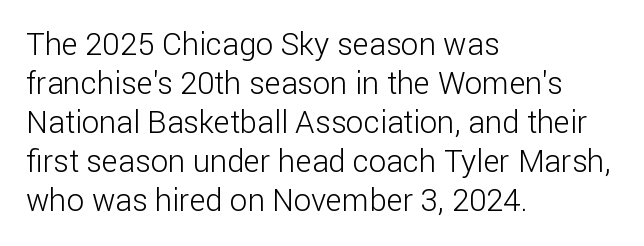
The image shows 31 px light sans-serif type, upright; set left-aligned, normal line spacing (1.26x), normal letter spacing, not underlined; low stroke contrast and a medium x-height.
